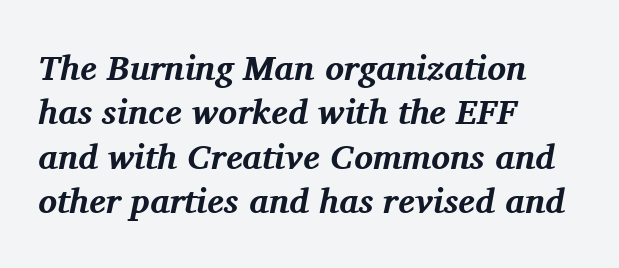
{"serif": "yes", "italic": "yes", "lean": "right", "slant_degrees": 11, "bold": "yes", "weight": "bold", "width": "normal", "stroke_contrast": "medium", "x_height": "medium", "monospaced": "no", "underline": "no", "align": "left", "line_spacing": "normal", "line_spacing_ratio": 1.27, "letter_spacing": "normal", "letter_spacing_em": 0.0, "glyph_px": 35}
